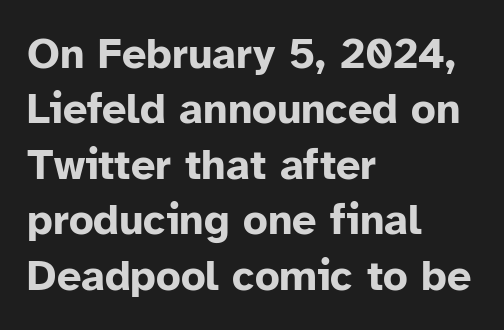
The image shows 43 px bold sans-serif type, upright; set left-aligned, normal line spacing (1.29x), normal letter spacing, not underlined; low stroke contrast and a medium x-height.
